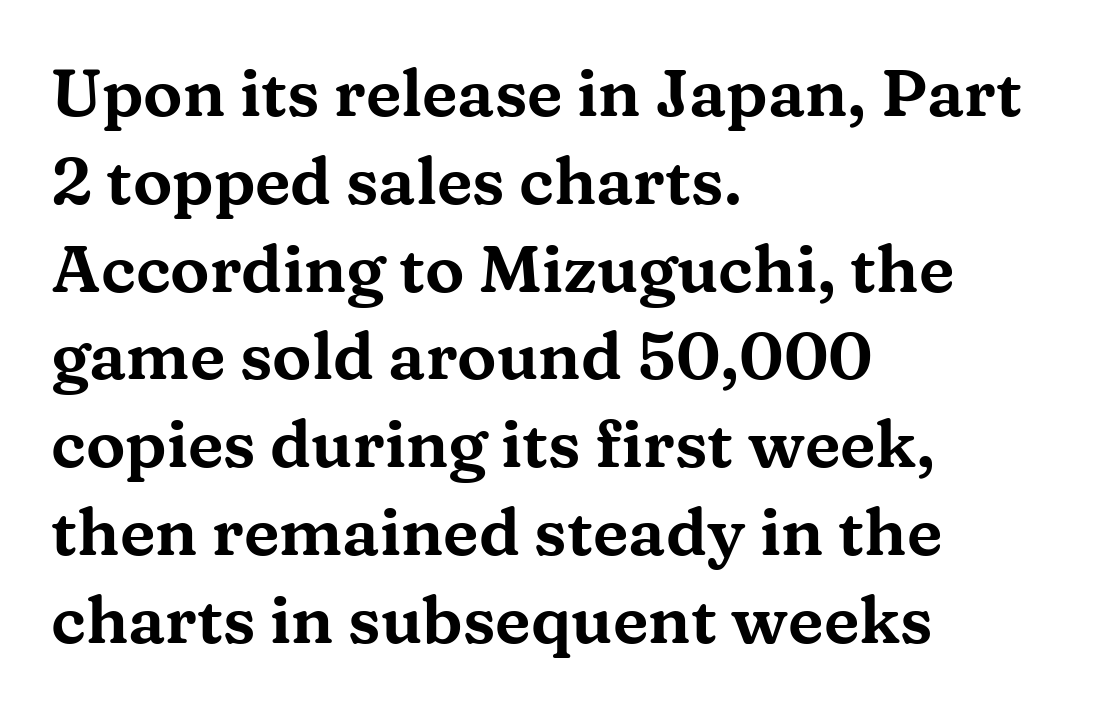
The letters stand straight up with perfectly vertical stems. The area under the type is left untouched. I'd call this a serif setting — the letters wear small feet. Spacing between characters is what you'd get straight out of the box.
